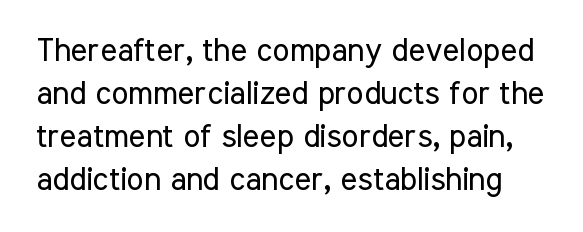
Q: Is the text bold? A: No.
Q: Is the text italic (slanted)? A: No, it is upright.
Q: Is the typeface a serif or a sans-serif typeface? A: Sans-serif.
Q: Is the text underlined? A: No.
Q: Is the spacing between letters normal or unusually wide? A: Normal.
Q: Is the spacing between lines tight, normal or loose? A: Normal.
Q: Width (condensed, normal, or wide)? A: Condensed.
Q: Stroke contrast? A: Low.
Q: x-height? A: Medium.
Q: Monospaced? A: No.
